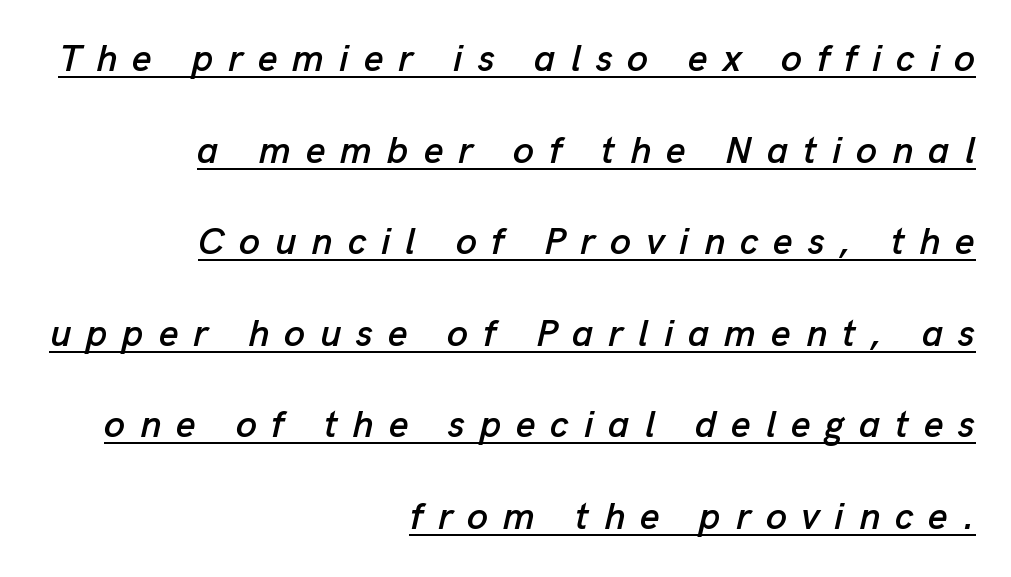
{"italic": "yes", "lean": "right", "slant_degrees": 13, "width": "normal", "stroke_contrast": "low", "x_height": "medium", "monospaced": "no", "underline": "yes", "align": "right", "line_spacing": "loose", "line_spacing_ratio": 2.41, "letter_spacing": "wide", "letter_spacing_em": 0.39, "glyph_px": 38}
